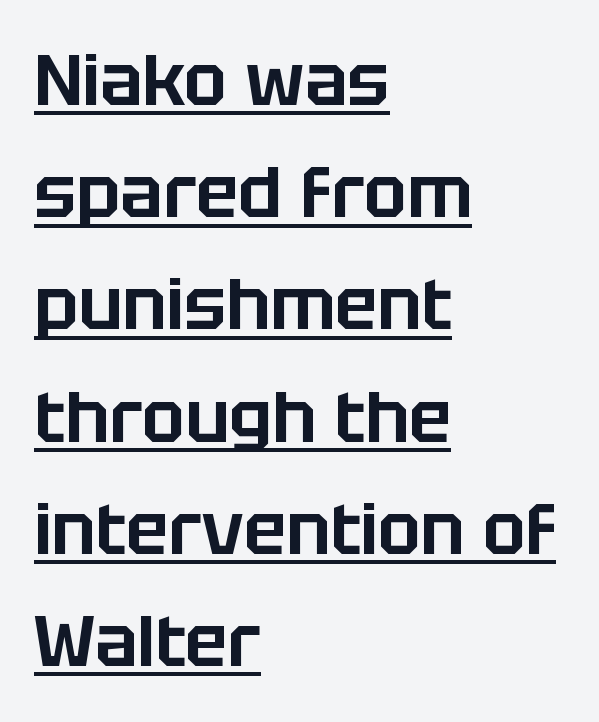
Q: Is the text italic (slanted)? A: No, it is upright.
Q: Is the typeface a serif or a sans-serif typeface? A: Sans-serif.
Q: Is the text underlined? A: Yes.
Q: How is the paragraph aligned? A: Left-aligned.
Q: Is the spacing between letters normal or unusually wide? A: Normal.
Q: Is the spacing between lines tight, normal or loose? A: Normal.
Q: Width (condensed, normal, or wide)? A: Normal.
Q: Stroke contrast? A: Low.
Q: x-height? A: Large.
Q: Monospaced? A: No.
